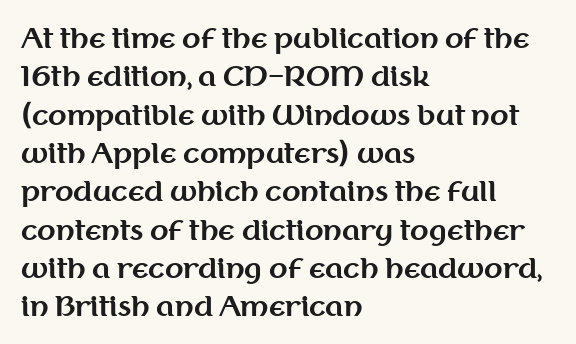
Q: Is the text bold? A: Yes.
Q: Is the text italic (slanted)? A: No, it is upright.
Q: Is the text underlined? A: No.
Q: How is the paragraph aligned? A: Left-aligned.
Q: Is the spacing between letters normal or unusually wide? A: Normal.
Q: Is the spacing between lines tight, normal or loose? A: Normal.
